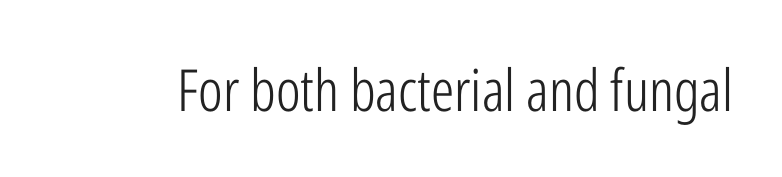
The image shows 58 px light, condensed sans-serif type, upright; set normal letter spacing, not underlined; low stroke contrast and a medium x-height.
